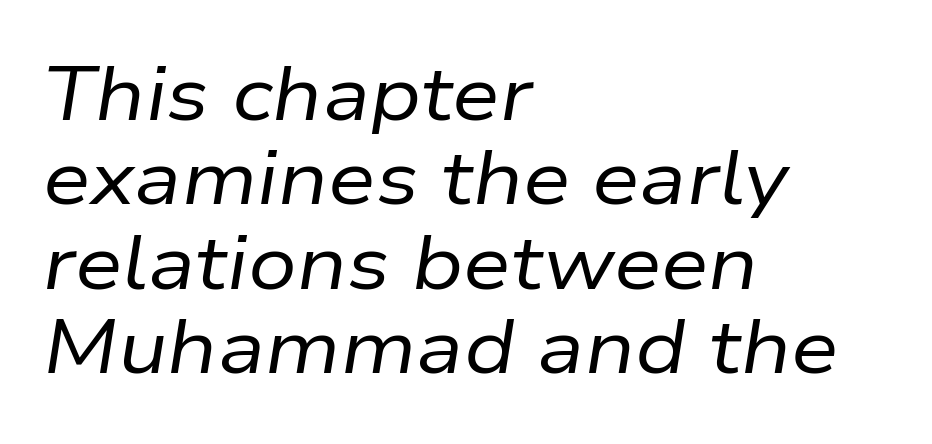
Q: Is the text bold? A: No.
Q: Is the text italic (slanted)? A: Yes, it leans right by about 9 degrees.
Q: Is the text underlined? A: No.
Q: How is the paragraph aligned? A: Left-aligned.
Q: Is the spacing between letters normal or unusually wide? A: Normal.
Q: Is the spacing between lines tight, normal or loose? A: Tight.
Q: Width (condensed, normal, or wide)? A: Normal.
Q: Stroke contrast? A: Low.
Q: x-height? A: Medium.
Q: Monospaced? A: No.
